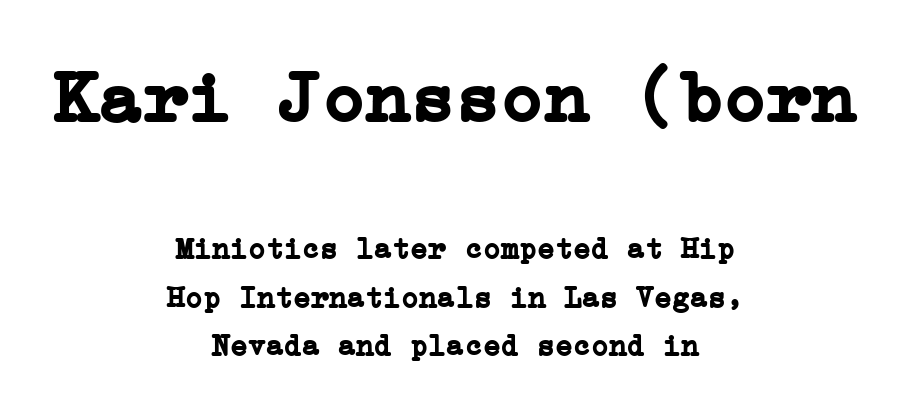
Q: Is the text bold? A: Yes.
Q: Is the text italic (slanted)? A: No, it is upright.
Q: Is the typeface a serif or a sans-serif typeface? A: Serif.
Q: Is the text underlined? A: No.
Q: How is the paragraph aligned? A: Centered.
Q: Is the spacing between letters normal or unusually wide? A: Normal.
Q: Is the spacing between lines tight, normal or loose? A: Normal.
Q: Which block of text is set in a larger size, the first (top) or the second (bottom)? A: The first (top) one.
Q: Width (condensed, normal, or wide)? A: Normal.
Q: Stroke contrast? A: Low.
Q: x-height? A: Medium.
